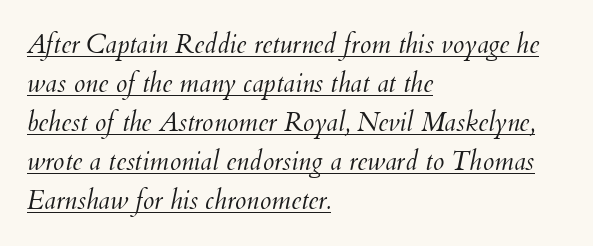
{"italic": "yes", "lean": "right", "slant_degrees": 12, "bold": "no", "underline": "yes", "align": "left", "line_spacing": "normal", "line_spacing_ratio": 1.5, "letter_spacing": "normal", "letter_spacing_em": 0.0, "glyph_px": 26}
